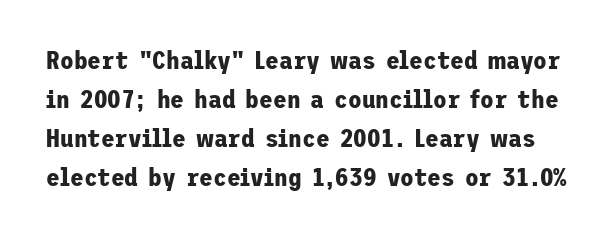
The image shows 25 px bold type, upright; set normal line spacing (1.56x), normal letter spacing, not underlined.
